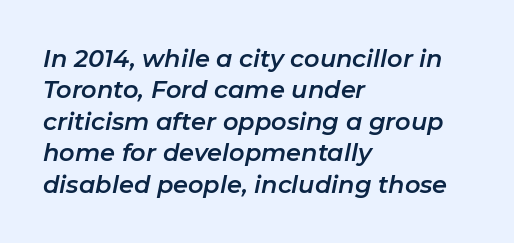
The image shows 24 px text type, italic (leaning right); set left-aligned, normal line spacing (1.31x), normal letter spacing, not underlined.
